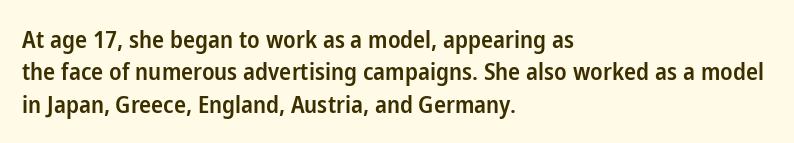
The image shows 24 px text type, upright; set left-aligned, normal line spacing (1.35x), normal letter spacing, not underlined.
